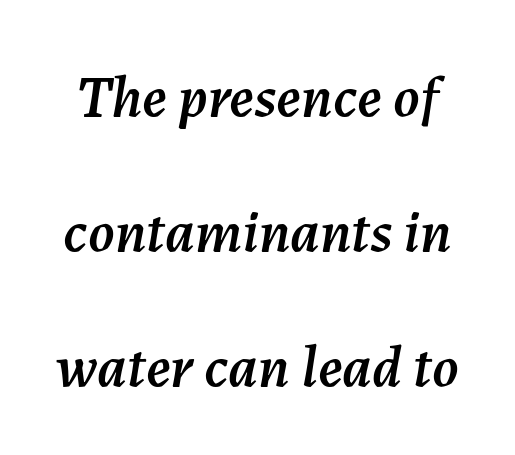
{"italic": "yes", "lean": "right", "slant_degrees": 7, "width": "normal", "stroke_contrast": "medium", "x_height": "medium", "monospaced": "no", "underline": "no", "line_spacing": "loose", "line_spacing_ratio": 2.29, "letter_spacing": "normal", "letter_spacing_em": 0.0, "glyph_px": 59}
